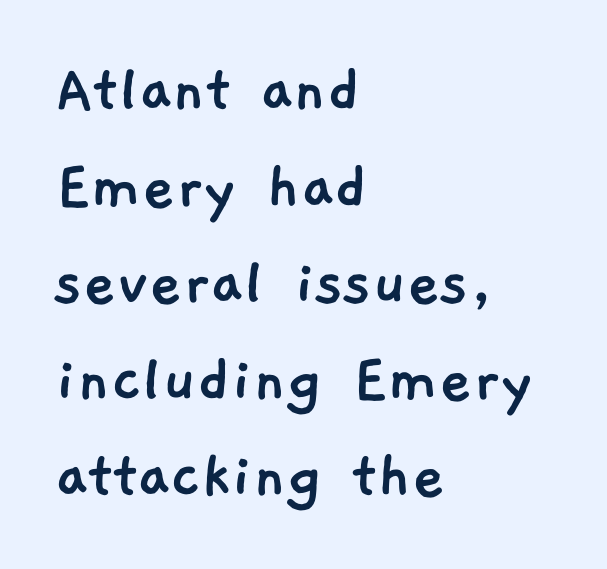
Left-aligned paragraph, ragged on the right. This rendering features lettering with no underline. The letters advance in unequal steps, a hallmark of proportional type. The font family rendered here belongs to the sans-serif group.
